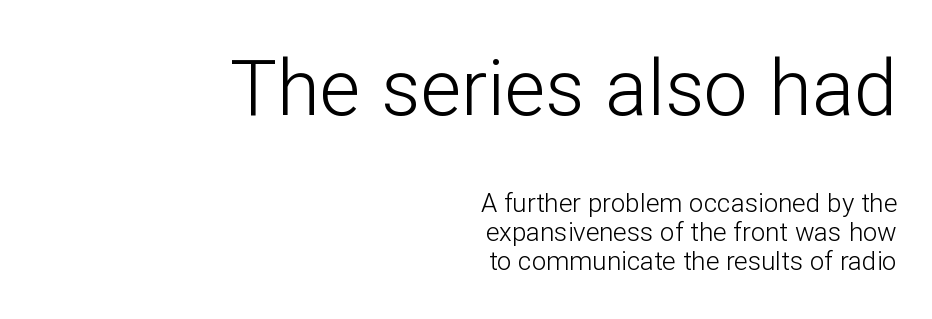
The image shows 78 px light sans-serif type, upright; set right-aligned, tight line spacing (1.12x), normal letter spacing, not underlined; the first (top) block is 3.0x larger; low stroke contrast and a medium x-height.
